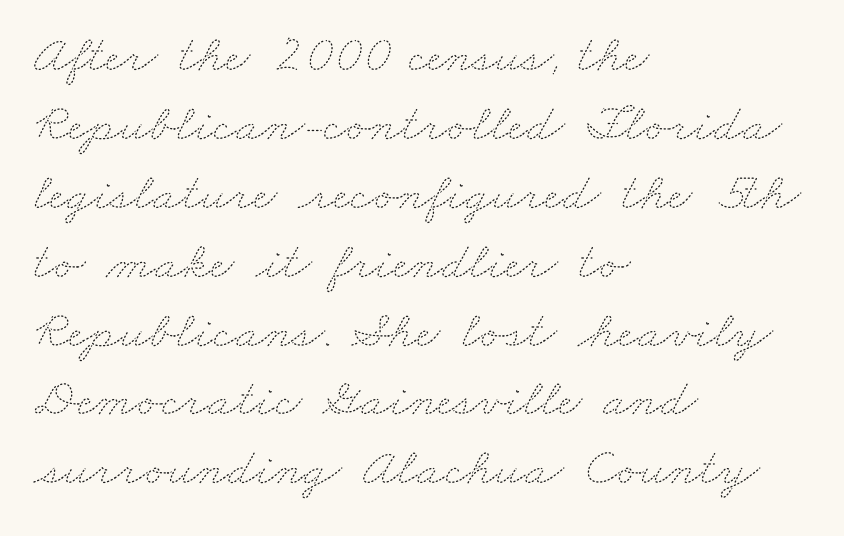
Q: Is the text bold? A: No.
Q: Is the text underlined? A: No.
Q: How is the paragraph aligned? A: Left-aligned.
Q: Is the spacing between letters normal or unusually wide? A: Normal.
Q: Is the spacing between lines tight, normal or loose? A: Normal.
Q: Width (condensed, normal, or wide)? A: Wide.
Q: Stroke contrast? A: Medium.
Q: x-height? A: Small.
Q: Monospaced? A: No.
